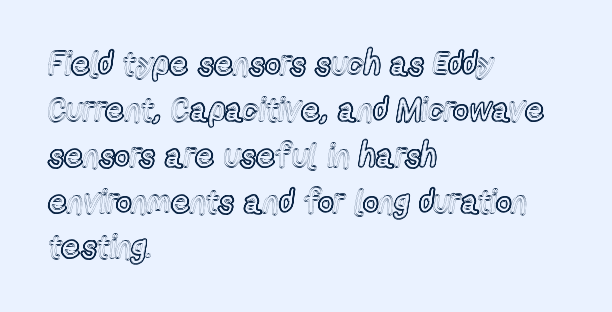
Q: Is the text italic (slanted)? A: Yes.
Q: Is the text underlined? A: No.
Q: How is the paragraph aligned? A: Left-aligned.
Q: Is the spacing between letters normal or unusually wide? A: Normal.
Q: Is the spacing between lines tight, normal or loose? A: Normal.
Q: Width (condensed, normal, or wide)? A: Condensed.
Q: x-height? A: Medium.
Q: Monospaced? A: No.
